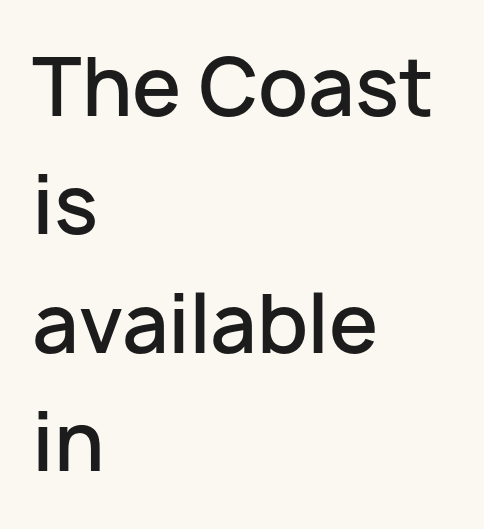
The image shows 79 px semibold sans-serif type, upright; set left-aligned, normal line spacing (1.5x), normal letter spacing, not underlined; low stroke contrast and a medium x-height.
